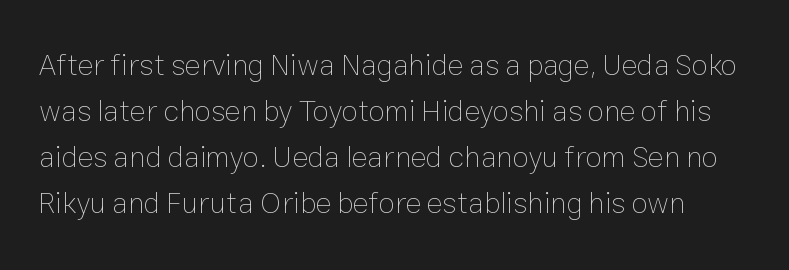
Q: Is the text bold? A: No.
Q: Is the text italic (slanted)? A: No, it is upright.
Q: Is the text underlined? A: No.
Q: Is the spacing between letters normal or unusually wide? A: Normal.
Q: Is the spacing between lines tight, normal or loose? A: Normal.
Q: Width (condensed, normal, or wide)? A: Normal.
Q: Stroke contrast? A: Low.
Q: x-height? A: Medium.
Q: Monospaced? A: No.
